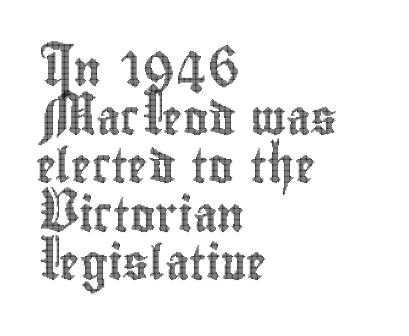
A normal amount of white space separates one row of letters from the next. The zone under the glyphs is completely vacant. Note the varied advance widths — an 'i' is clearly narrower than an 'm'. The letters stand straight up with perfectly vertical stems. Visually the block forms a straight wall on the left and a jagged coastline on the right.
